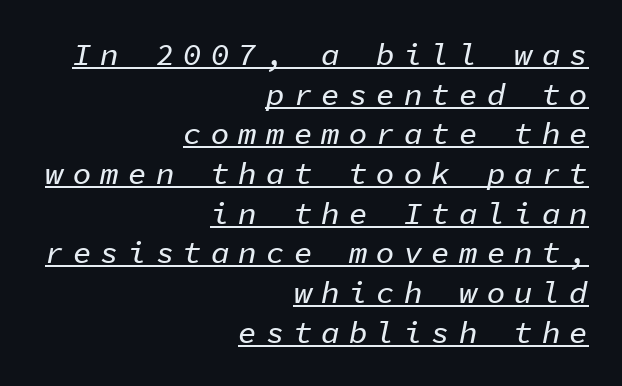
The passage shown is underscored from start to finish. Leading: standard. Horizontal alignment here is rightward, an uncommon choice for prose. In terms of letterspacing, this is a distinctly airy, spread setting.
